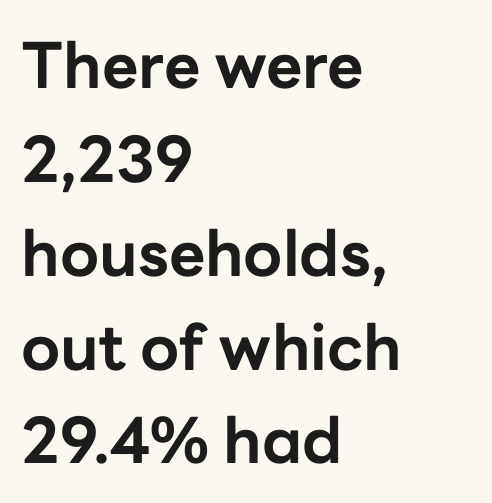
The image shows 63 px bold sans-serif type, upright; set left-aligned, normal line spacing (1.49x), normal letter spacing, not underlined; low stroke contrast and a medium x-height.
